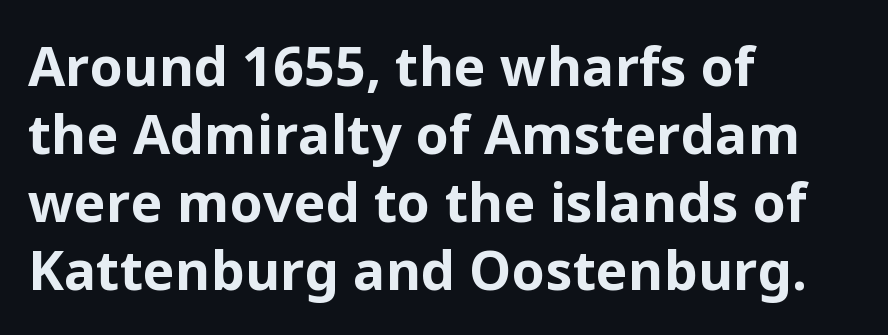
Q: Is the text bold? A: Yes.
Q: Is the text italic (slanted)? A: No, it is upright.
Q: Is the typeface a serif or a sans-serif typeface? A: Sans-serif.
Q: Is the text underlined? A: No.
Q: How is the paragraph aligned? A: Left-aligned.
Q: Is the spacing between letters normal or unusually wide? A: Normal.
Q: Is the spacing between lines tight, normal or loose? A: Normal.
Q: Width (condensed, normal, or wide)? A: Normal.
Q: Stroke contrast? A: Low.
Q: x-height? A: Medium.
Q: Monospaced? A: No.
